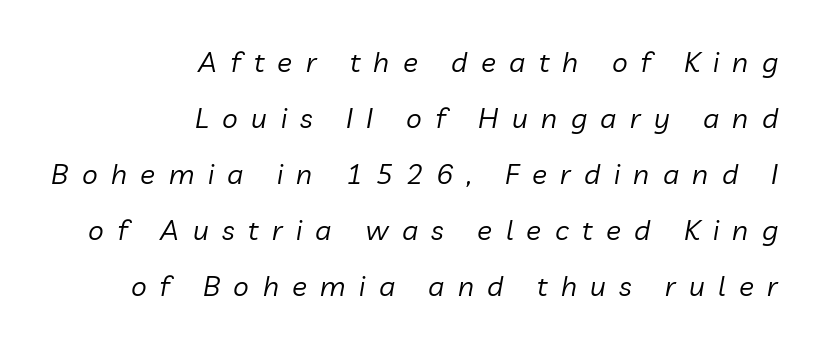
Yep, that's italic — everything's leaning. Note the varied advance widths — an 'i' is clearly narrower than an 'm'. The weight tops out at a normal text grade. Line endings align vertically; line beginnings do not. The lines are spread far apart with generous leading. The strip under each line holds only bare page.
